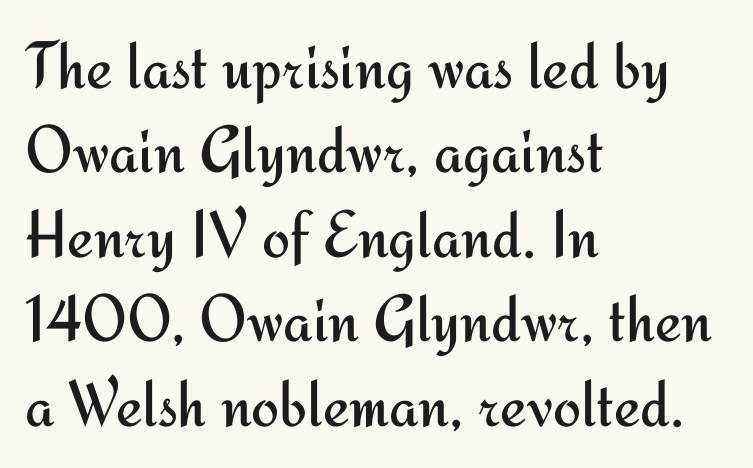
{"serif": "no", "italic": "no", "bold": "no", "weight": "regular", "width": "normal", "stroke_contrast": "medium", "x_height": "small", "monospaced": "no", "underline": "no", "align": "left", "line_spacing": "normal", "line_spacing_ratio": 1.26, "letter_spacing": "normal", "letter_spacing_em": 0.0, "glyph_px": 67}
